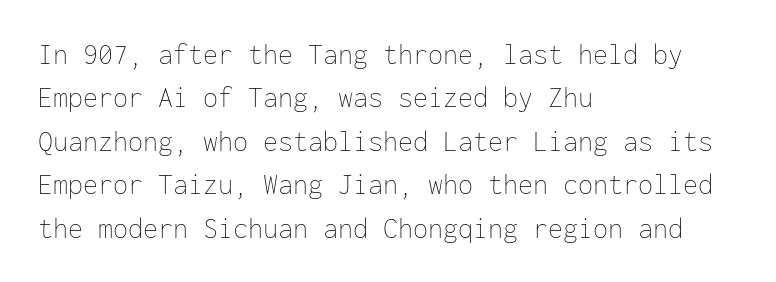
The image shows 30 px thin type, upright, monospaced; set left-aligned, normal line spacing (1.45x), normal letter spacing, not underlined; low stroke contrast and a medium x-height.
